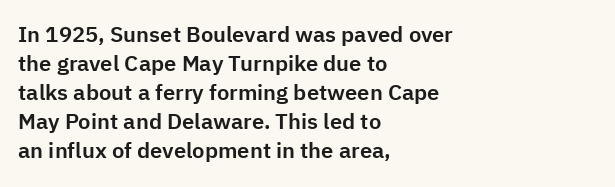
The image shows 22 px text type, upright; set left-aligned, normal line spacing (1.32x), normal letter spacing, not underlined.
